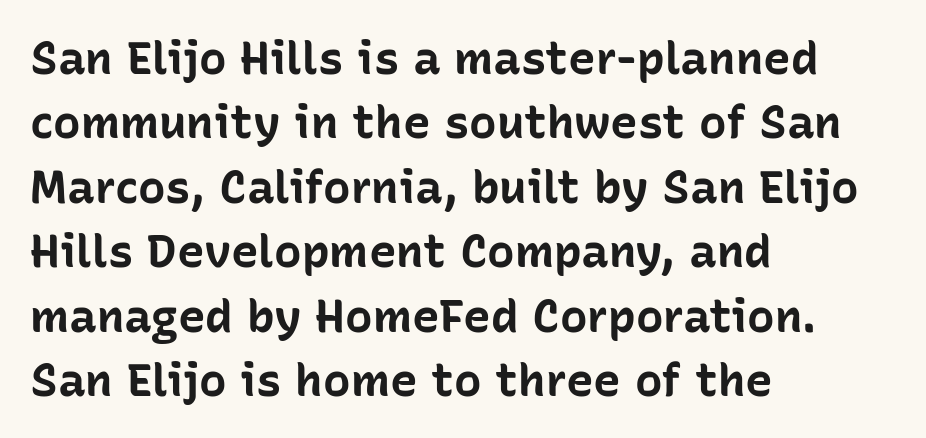
Q: Is the text bold? A: Yes.
Q: Is the text italic (slanted)? A: No, it is upright.
Q: Is the typeface a serif or a sans-serif typeface? A: Sans-serif.
Q: Is the text underlined? A: No.
Q: How is the paragraph aligned? A: Left-aligned.
Q: Is the spacing between letters normal or unusually wide? A: Normal.
Q: Is the spacing between lines tight, normal or loose? A: Normal.
Q: Width (condensed, normal, or wide)? A: Normal.
Q: Stroke contrast? A: Low.
Q: x-height? A: Medium.
Q: Monospaced? A: No.
